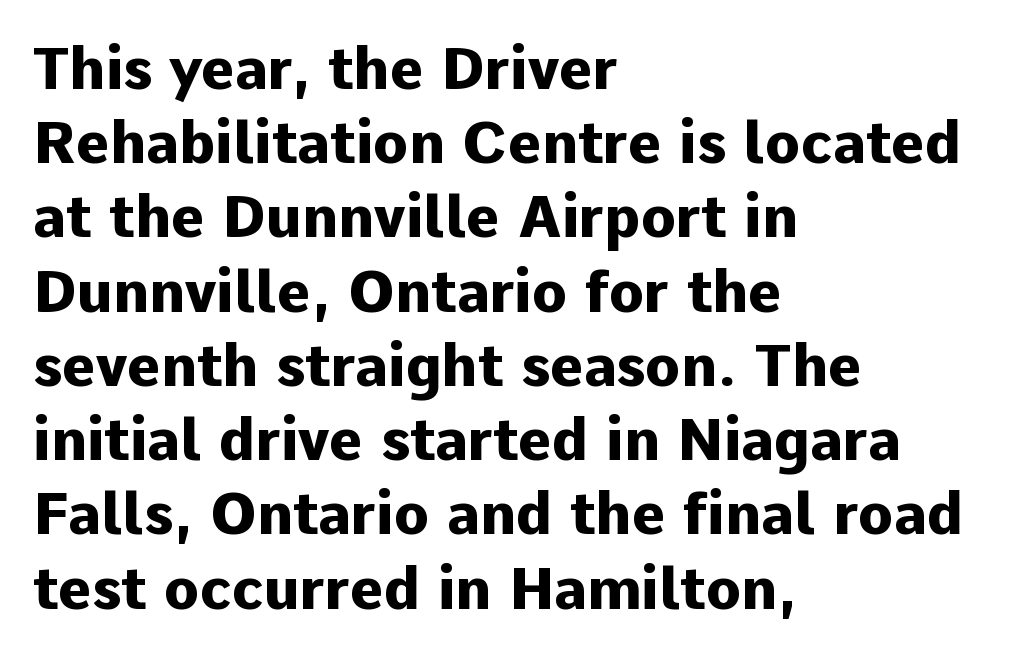
The image shows 58 px heavy sans-serif type, upright; set left-aligned, normal line spacing (1.28x), normal letter spacing, not underlined; low stroke contrast and a medium x-height.
